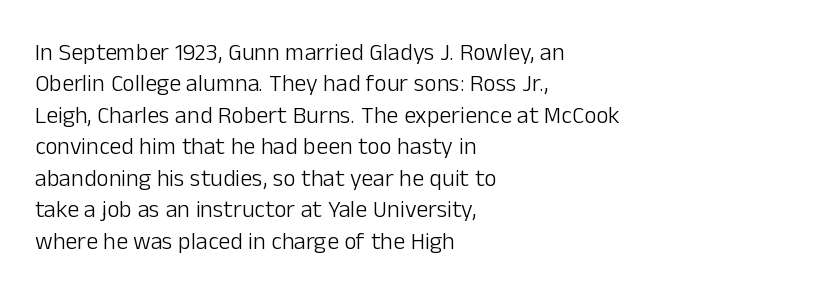
{"italic": "no", "bold": "no", "underline": "no", "align": "left", "line_spacing": "normal", "line_spacing_ratio": 1.31, "letter_spacing": "normal", "letter_spacing_em": 0.0, "glyph_px": 24}
